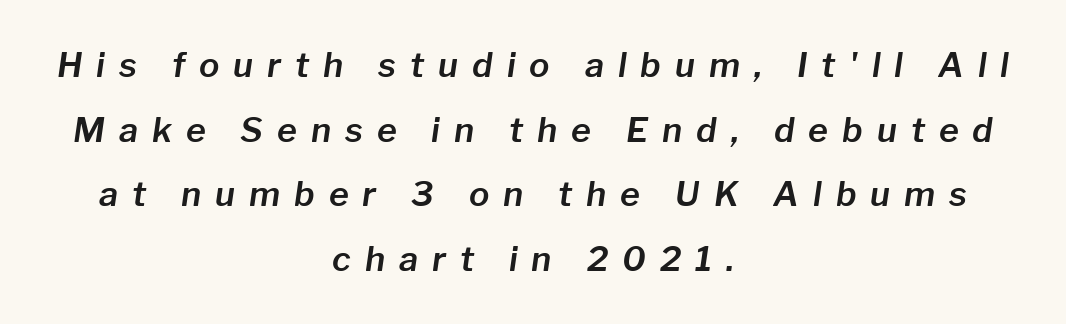
{"italic": "yes", "lean": "right", "slant_degrees": 8, "width": "normal", "stroke_contrast": "low", "x_height": "medium", "monospaced": "no", "underline": "no", "align": "center", "line_spacing": "loose", "line_spacing_ratio": 1.9, "letter_spacing": "wide", "letter_spacing_em": 0.41, "glyph_px": 34}
